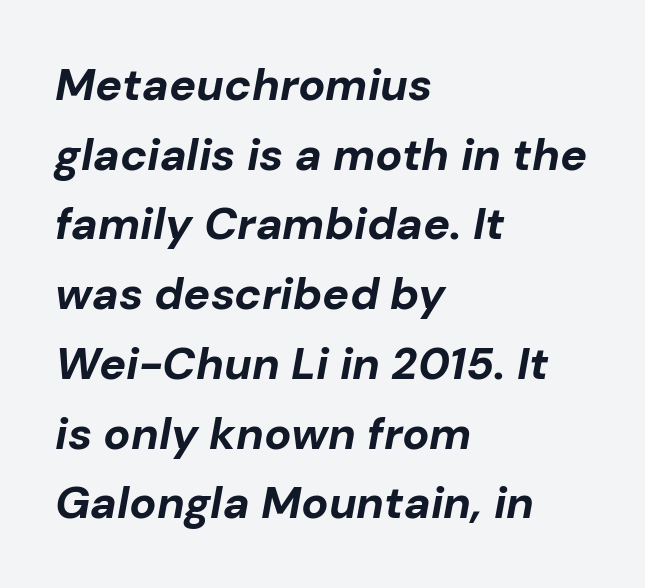
Short note: letters normally spaced. Does the copy run flush right? No — it runs flush left. The lines sit at an ordinary, default distance from one another. Italic: yes, the glyphs are oblique. Character widths vary here, with narrow letters taking less room than wide ones.
